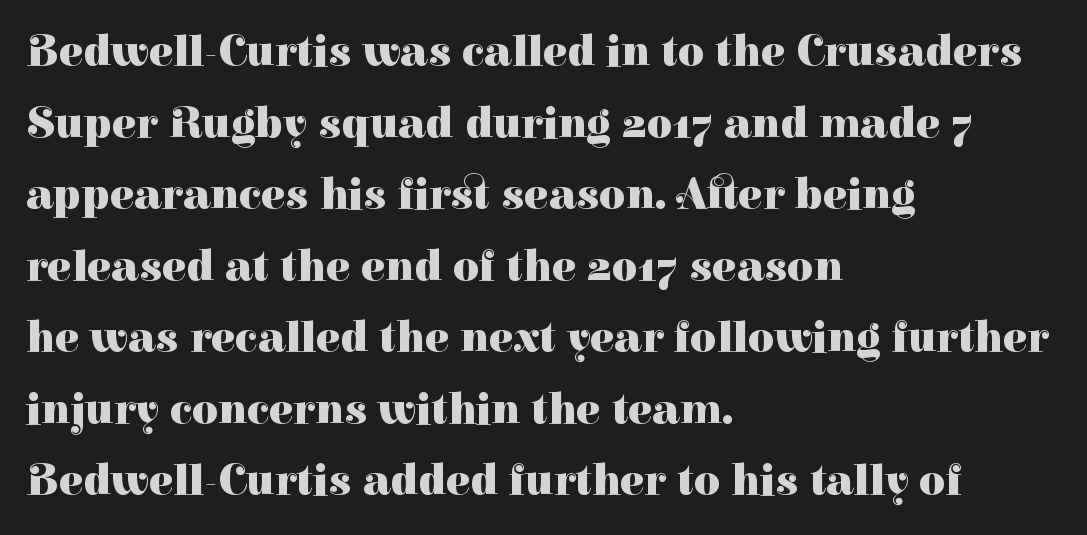
The image shows 45 px heavy serif type, upright; set left-aligned, normal line spacing (1.59x), normal letter spacing, not underlined; high stroke contrast and a medium x-height.
